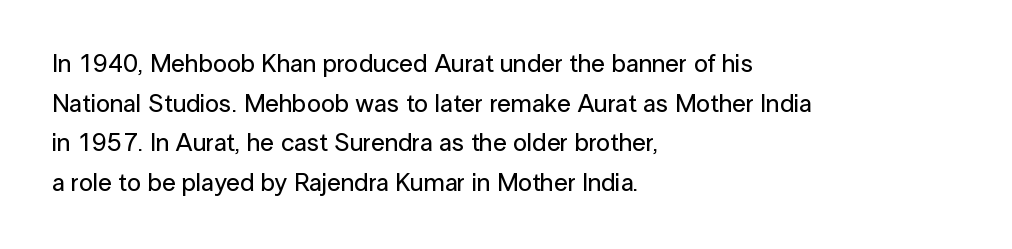
The image shows 25 px text type, upright; set left-aligned, normal line spacing (1.59x), normal letter spacing, not underlined.
